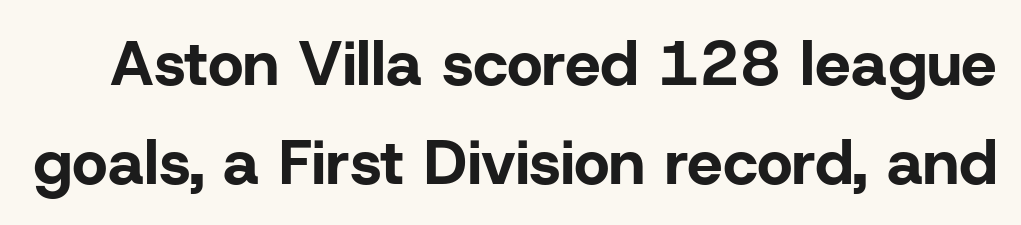
{"serif": "no", "italic": "no", "bold": "yes", "weight": "bold", "width": "normal", "stroke_contrast": "low", "x_height": "medium", "monospaced": "no", "underline": "no", "line_spacing": "normal", "line_spacing_ratio": 1.57, "letter_spacing": "normal", "letter_spacing_em": 0.0, "glyph_px": 63}
